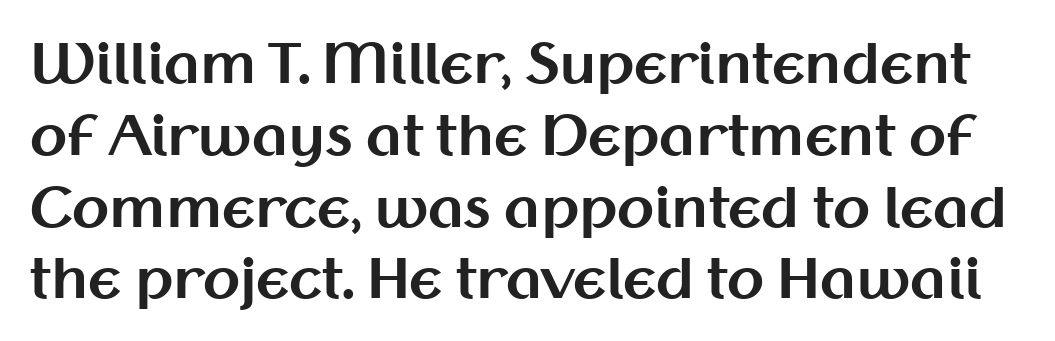
Examine the stroke ends and you'll find no serifs. Quick note: not italic, upright. Nothing unusual about the tracking: characters are spaced as the font intends. In terms of weight, the rendering is a true, heavy bold. Underlining? Definitely not there.
